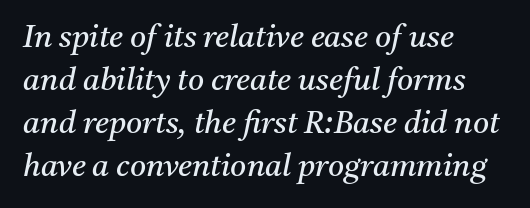
Q: Is the text bold? A: No.
Q: Is the text italic (slanted)? A: Yes, it leans right by about 11 degrees.
Q: Is the typeface a serif or a sans-serif typeface? A: Serif.
Q: Is the text underlined? A: No.
Q: How is the paragraph aligned? A: Left-aligned.
Q: Is the spacing between letters normal or unusually wide? A: Normal.
Q: Is the spacing between lines tight, normal or loose? A: Normal.
Q: Width (condensed, normal, or wide)? A: Normal.
Q: Stroke contrast? A: Medium.
Q: x-height? A: Medium.
Q: Monospaced? A: No.
